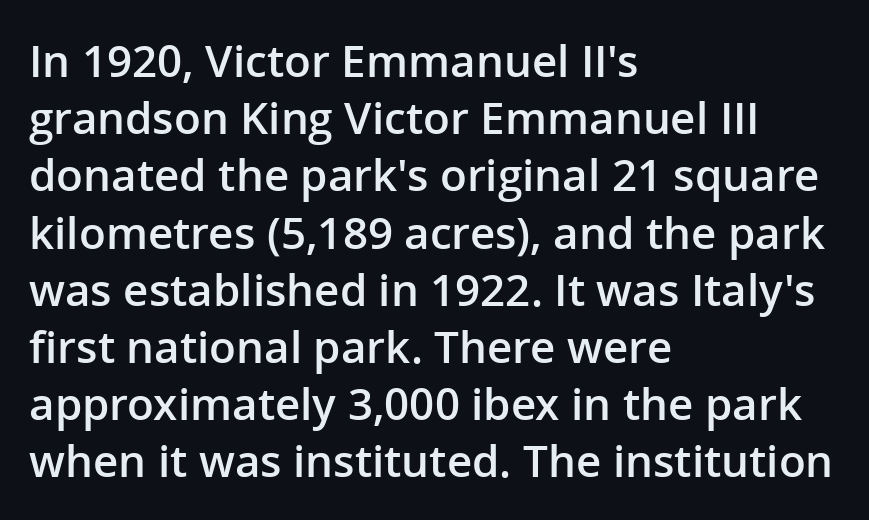
The image shows 44 px semibold sans-serif type, upright; set left-aligned, normal line spacing (1.3x), normal letter spacing, not underlined; low stroke contrast and a medium x-height.
